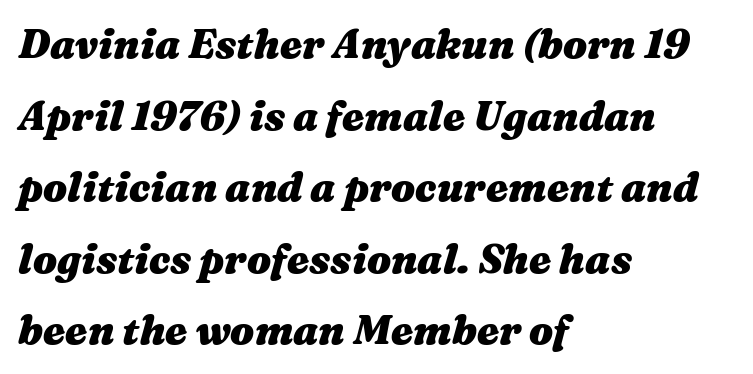
The image shows 40 px heavy, wide type, italic (leaning right); set left-aligned, line spacing 1.79x, normal letter spacing, not underlined; medium stroke contrast and a medium x-height.
